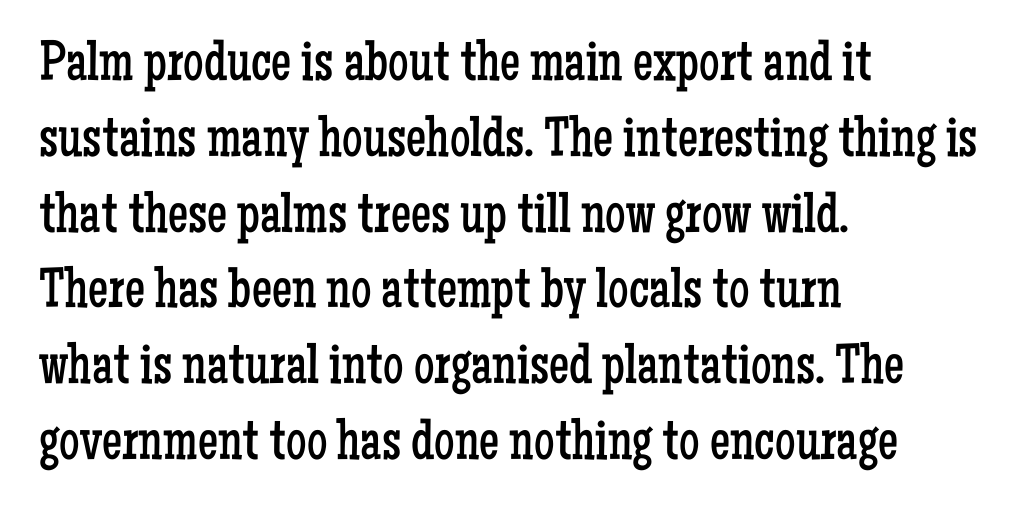
Q: Is the text bold? A: No.
Q: Is the text italic (slanted)? A: No, it is upright.
Q: Is the typeface a serif or a sans-serif typeface? A: Serif.
Q: Is the text underlined? A: No.
Q: How is the paragraph aligned? A: Left-aligned.
Q: Is the spacing between letters normal or unusually wide? A: Normal.
Q: Is the spacing between lines tight, normal or loose? A: Normal.
Q: Width (condensed, normal, or wide)? A: Condensed.
Q: Stroke contrast? A: Low.
Q: x-height? A: Medium.
Q: Monospaced? A: No.
